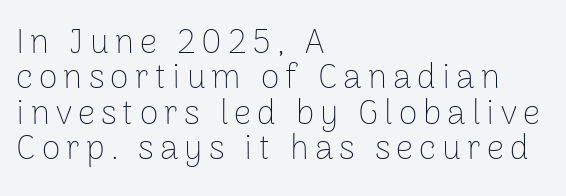
{"serif": "no", "italic": "no", "bold": "no", "weight": "thin", "width": "normal", "stroke_contrast": "low", "x_height": "medium", "monospaced": "no", "underline": "no", "align": "left", "line_spacing": "tight", "line_spacing_ratio": 1.04, "glyph_px": 34}
